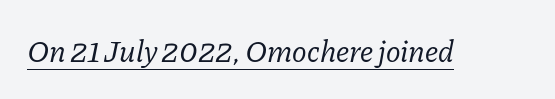
Q: Is the text bold? A: No.
Q: Is the text italic (slanted)? A: Yes, it leans right by about 11 degrees.
Q: Is the typeface a serif or a sans-serif typeface? A: Serif.
Q: Is the text underlined? A: Yes.
Q: Is the spacing between letters normal or unusually wide? A: Normal.
Q: Width (condensed, normal, or wide)? A: Normal.
Q: Stroke contrast? A: Low.
Q: x-height? A: Medium.
Q: Monospaced? A: No.
